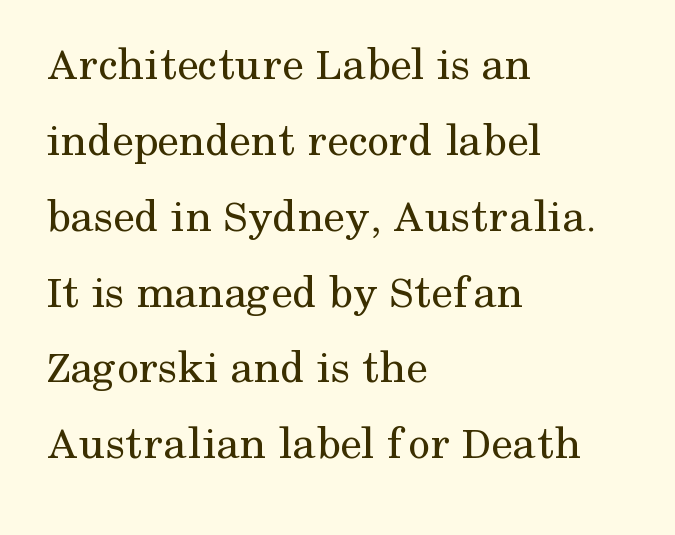
The image shows 48 px regular-weight serif type, upright; set left-aligned, normal line spacing (1.58x), normal letter spacing, not underlined; medium stroke contrast and a medium x-height.
